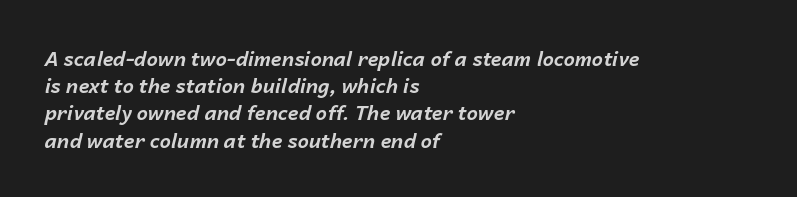
{"italic": "yes", "lean": "right", "slant_degrees": 14, "bold": "yes", "underline": "no", "align": "left", "line_spacing": "normal", "line_spacing_ratio": 1.36, "letter_spacing": "normal", "letter_spacing_em": 0.0, "glyph_px": 20}
